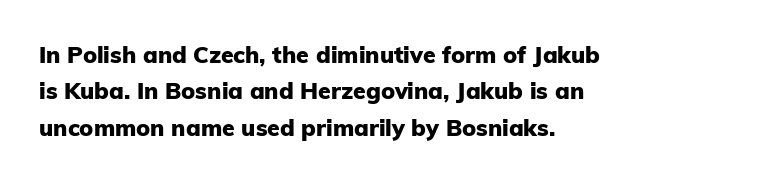
The text block is weighted toward the left margin, trailing off unevenly rightward. These lines carry a lot of weight — the face is fully bold. The letters stand upright; this is a roman face. Each row of text sits above clean, open space. This rendering leaves character spacing at its baseline value.
